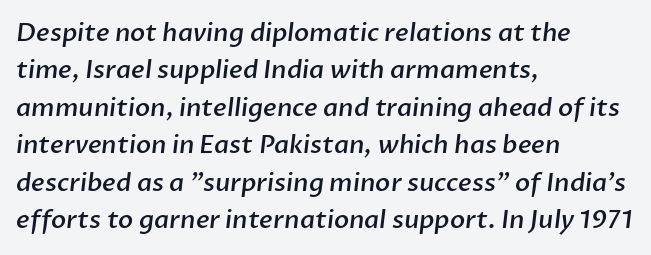
{"bold": "semi", "underline": "no", "align": "left", "line_spacing": "normal", "line_spacing_ratio": 1.5, "letter_spacing": "normal", "letter_spacing_em": 0.0, "glyph_px": 25}
